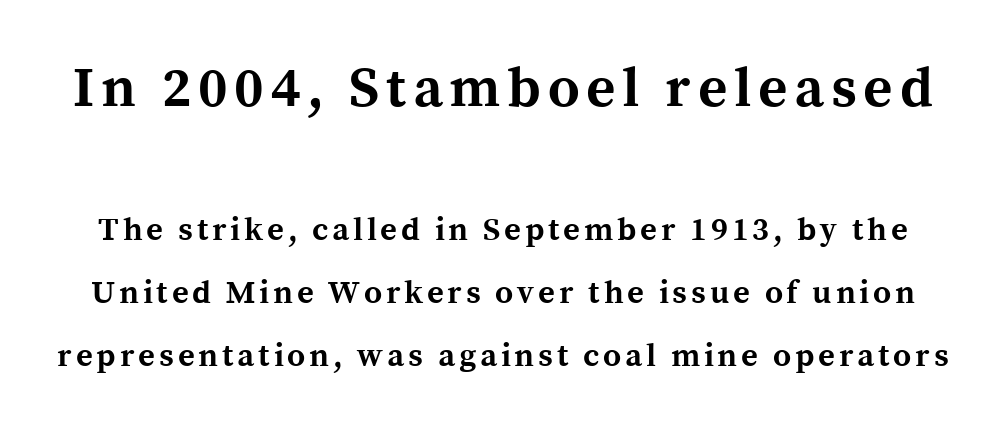
Line spacing here is loose. The letters advance in unequal steps, a hallmark of proportional type. Caption: upper text group enlarged, lower text group reduced. Every stem runs plumb, perpendicular to the baseline.
